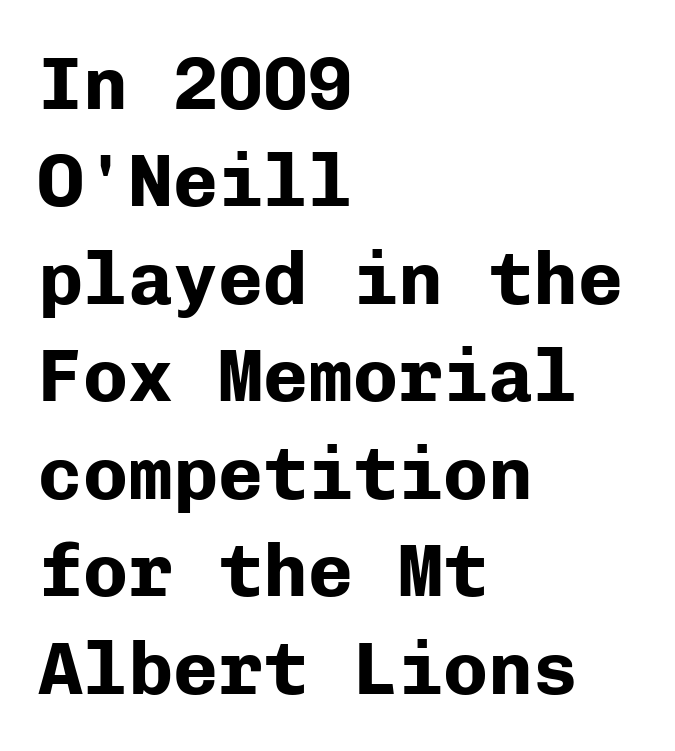
Casual observation: everything's shoved over to the left. A full-strength bold gives these letters their thick strokes. Unlike a traditional serif, this face leaves its strokes unadorned. Students, note that the glyphs here touch the page at normal intervals. The typography opts for an upright posture over an oblique one. Fixed-width glyphs throughout — classic coding-font behaviour.
